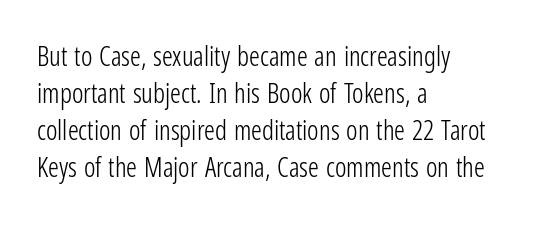
{"italic": "no", "bold": "no", "underline": "no", "align": "left", "line_spacing": "normal", "line_spacing_ratio": 1.37, "letter_spacing": "normal", "letter_spacing_em": 0.0, "glyph_px": 27}
